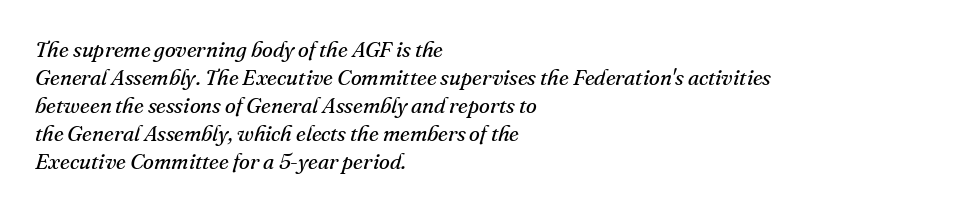
{"italic": "yes", "lean": "right", "slant_degrees": 16, "bold": "no", "underline": "no", "align": "left", "line_spacing": "normal", "line_spacing_ratio": 1.27, "letter_spacing": "normal", "letter_spacing_em": 0.0, "glyph_px": 22}
